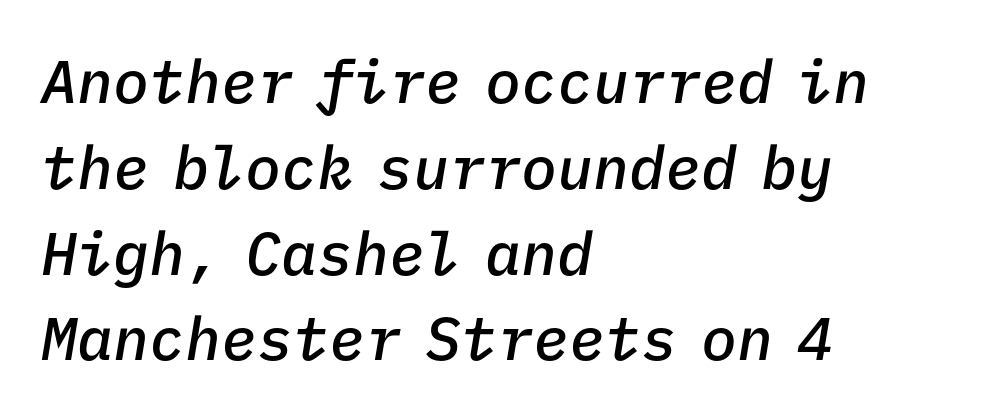
{"italic": "yes", "lean": "right", "slant_degrees": 9, "bold": "semi", "weight": "semibold", "width": "normal", "stroke_contrast": "low", "x_height": "medium", "monospaced": "yes", "underline": "no", "align": "left", "line_spacing": "normal", "line_spacing_ratio": 1.43, "letter_spacing": "normal", "letter_spacing_em": 0.0, "glyph_px": 60}
